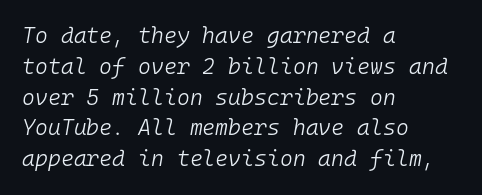
Q: Is the text bold? A: No.
Q: Is the text italic (slanted)? A: Yes, it leans right by about 10 degrees.
Q: Is the text underlined? A: No.
Q: How is the paragraph aligned? A: Left-aligned.
Q: Is the spacing between letters normal or unusually wide? A: Normal.
Q: Is the spacing between lines tight, normal or loose? A: Normal.
